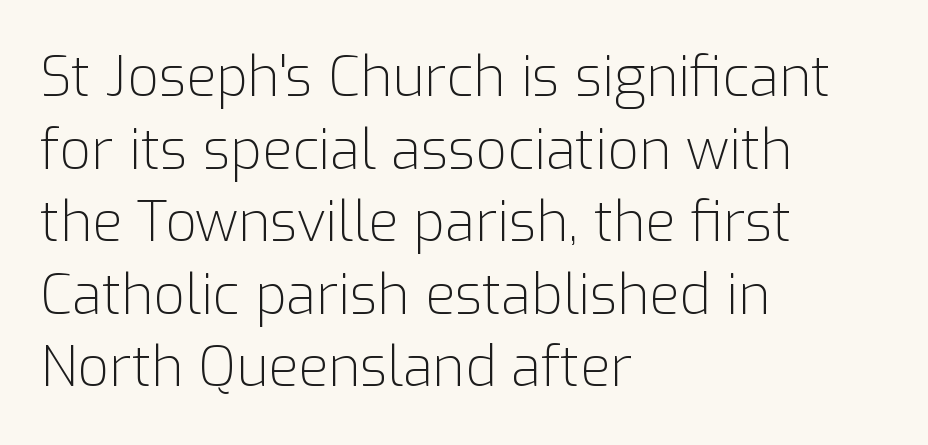
Line starts are locked; line ends wander. Proportional: the letters do not fall into vertical columns. A quiet, ordinary-to-light weight characterises the typeface. A typesetter would call this zero additional tracking. A bare baseline throughout the passage. In terms of leading, this rendering sits right in the middle.
